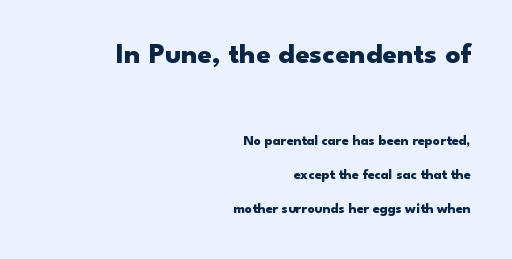
The image shows 29 px heavy, wide sans-serif type, upright; set right-aligned, loose line spacing (2.41x), normal letter spacing, not underlined; the first (top) block is 2.07x larger; low stroke contrast and a small x-height.
